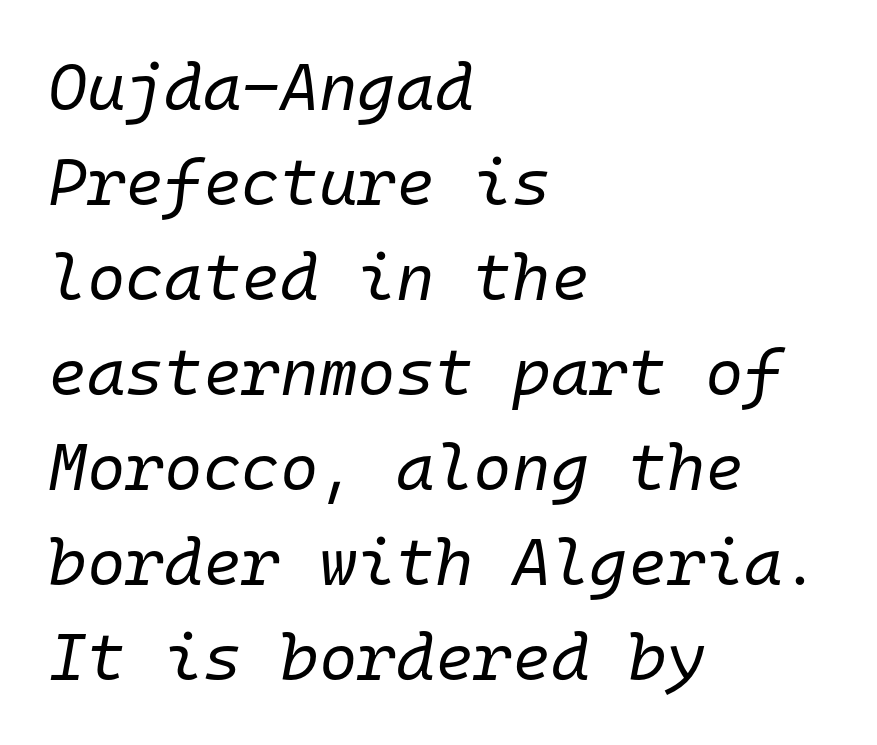
Does the copy run flush right? No — it runs flush left. Notice how the stems are inclined rather than vertical — that's the hallmark of italics. Summary of vertical rhythm: regular, with standard interline spacing. Monospaced: the letters line up in strict vertical columns.
